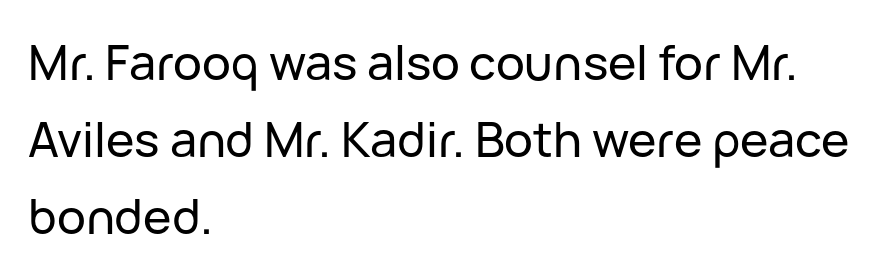
Q: Is the text italic (slanted)? A: No, it is upright.
Q: Is the typeface a serif or a sans-serif typeface? A: Sans-serif.
Q: Is the text underlined? A: No.
Q: How is the paragraph aligned? A: Left-aligned.
Q: Is the spacing between letters normal or unusually wide? A: Normal.
Q: Is the spacing between lines tight, normal or loose? A: Normal.
Q: Width (condensed, normal, or wide)? A: Normal.
Q: Stroke contrast? A: Low.
Q: x-height? A: Medium.
Q: Monospaced? A: No.
